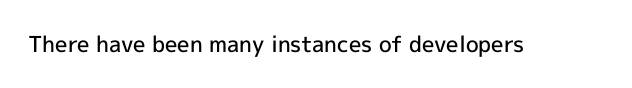
Q: Is the text bold? A: Semi-bold.
Q: Is the text italic (slanted)? A: No, it is upright.
Q: Is the text underlined? A: No.
Q: Is the spacing between letters normal or unusually wide? A: Normal.
